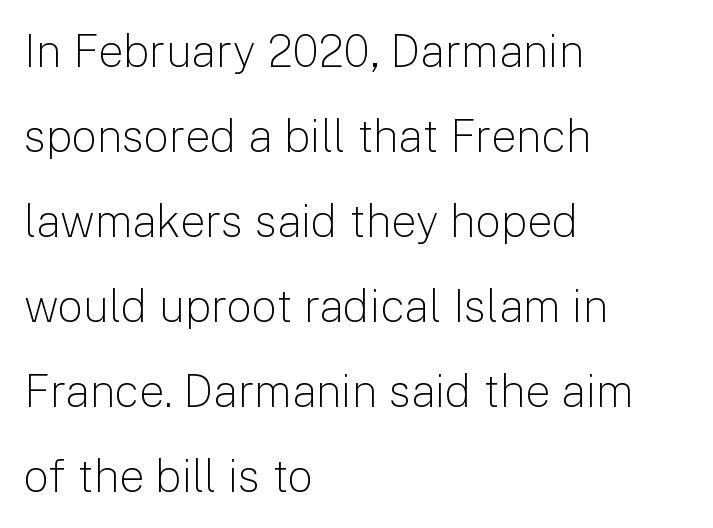
Quick note: not italic, upright. Stroke mass is kept to a normal reading level or below. Short and long lines alike share a common starting point at left. Honestly, there is no underline to notice here at all. The characters display no serif detailing; their extremities are plain. Looks like regular typesetting: each glyph gets only the width it needs.
